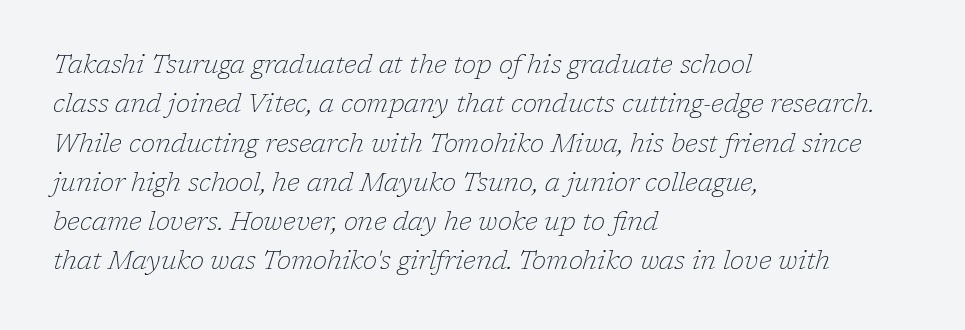
{"italic": "yes", "lean": "right", "slant_degrees": 17, "bold": "no", "underline": "no", "align": "left", "line_spacing": "normal", "line_spacing_ratio": 1.51, "letter_spacing": "normal", "letter_spacing_em": 0.0, "glyph_px": 26}
